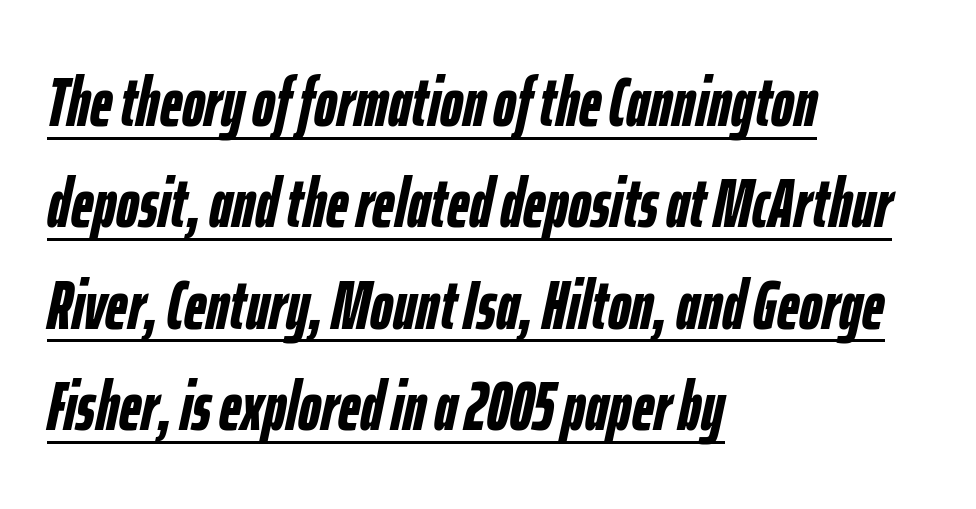
In terms of posture, this sample is oblique. Does extra space separate the letters? No, they use regular spacing. The text block is weighted toward the left margin, trailing off unevenly rightward. What weight is shown? A full bold with thick strokes. The face used here is proportionally spaced, like ordinary book or web type.
